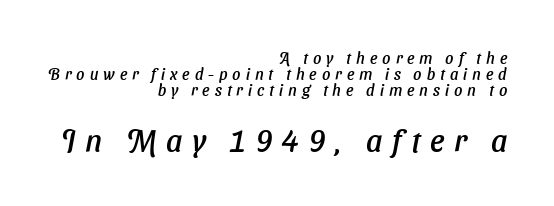
{"width": "normal", "stroke_contrast": "low", "x_height": "medium", "monospaced": "no", "underline": "no", "align": "right", "line_spacing": "tight", "line_spacing_ratio": 1.01, "letter_spacing": "wide", "letter_spacing_em": 0.31, "larger_block": "second", "size_ratio": 1.94, "glyph_px": 31}
